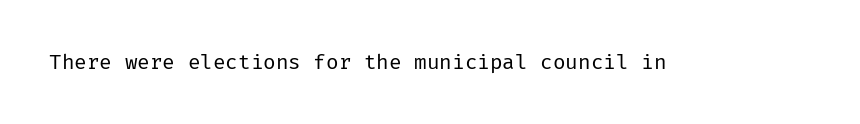
{"italic": "no", "bold": "no", "underline": "no", "letter_spacing": "normal", "letter_spacing_em": 0.0, "glyph_px": 21}
